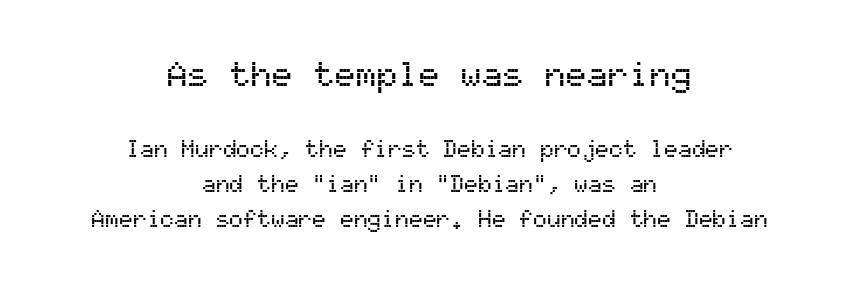
{"serif": "no", "italic": "no", "width": "normal", "stroke_contrast": "medium", "x_height": "medium", "monospaced": "yes", "underline": "no", "align": "center", "line_spacing": "normal", "line_spacing_ratio": 1.53, "letter_spacing": "normal", "letter_spacing_em": 0.0, "larger_block": "first", "size_ratio": 1.52, "glyph_px": 35}
